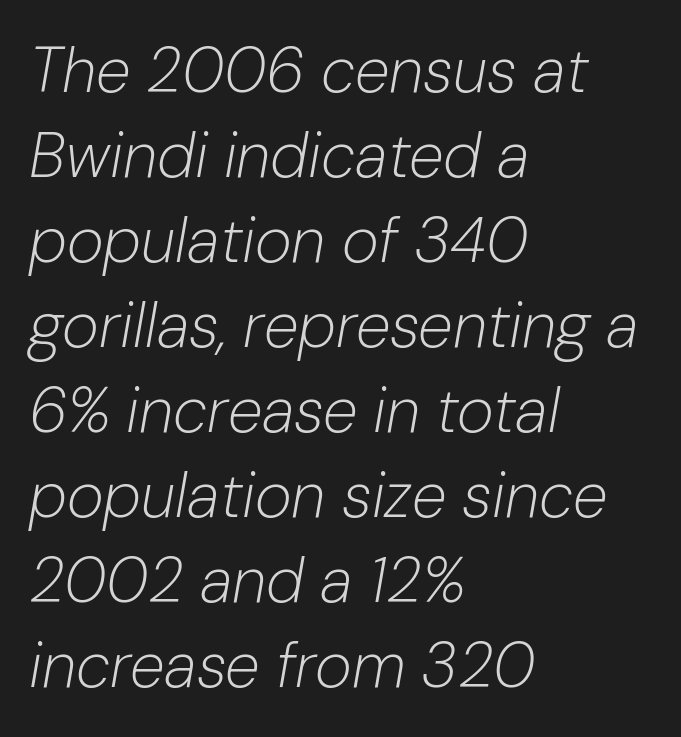
Caption: face not bold, strokes unweighted. Think of a printed novel: that variable character pitch is what you see here. Tall strokes in this sample are angled rather than plumb. Glance below the letters and you will spot only blank space. No extra tracking has been applied to these lines.
